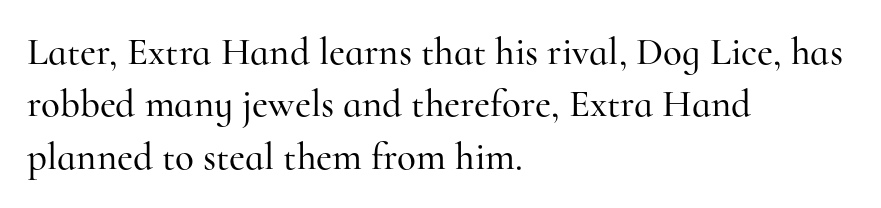
A typesetter would call this leading conventional body-copy spacing. This rendering uses left alignment, leaving the right contour irregular. Every character sits straight up, as roman type does. Proportional: the letters do not fall into vertical columns.
